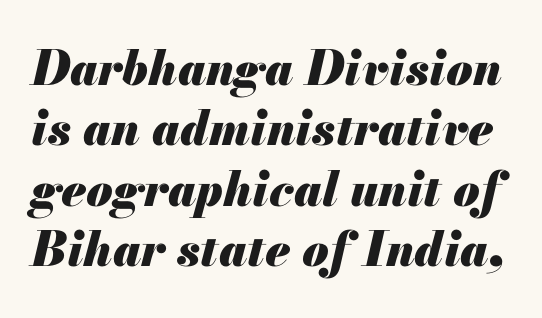
{"italic": "yes", "lean": "right", "slant_degrees": 13, "bold": "yes", "weight": "heavy", "width": "normal", "stroke_contrast": "medium", "x_height": "small", "monospaced": "no", "underline": "no", "line_spacing": "normal", "line_spacing_ratio": 1.26, "letter_spacing": "normal", "letter_spacing_em": 0.0, "glyph_px": 48}
